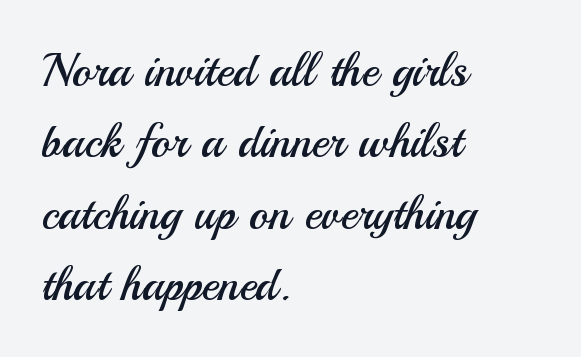
{"serif": "no", "bold": "no", "weight": "regular", "width": "normal", "stroke_contrast": "medium", "x_height": "small", "monospaced": "no", "underline": "no", "align": "left", "line_spacing": "normal", "line_spacing_ratio": 1.52, "letter_spacing": "normal", "letter_spacing_em": 0.0, "glyph_px": 47}
